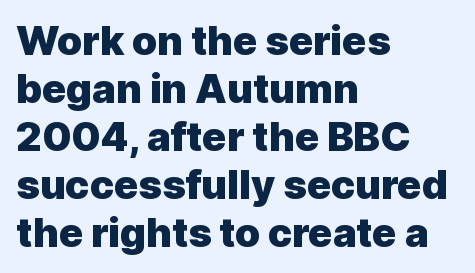
The image shows 40 px heavy sans-serif type, upright; set left-aligned, line spacing 1.2x, normal letter spacing, not underlined; a medium x-height.
